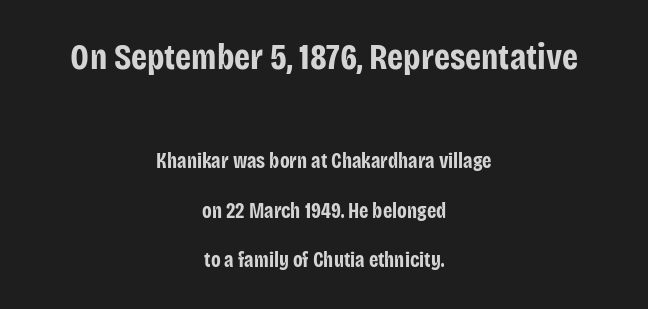
The space between consecutive lines is lavish. Visually the block forms a symmetrical silhouette, jagged on both flanks. Is this a fixed-width face? No — the glyphs have proportional, varying widths. A typesetter would label this face a sans. Look at the glyph heights: the upper group is clearly the bigger setting. Each word holds together tightly as a unit, with standard inter-letter gaps.
